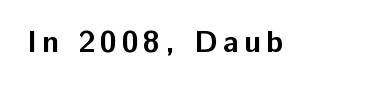
Q: Is the text bold? A: Yes.
Q: Is the text italic (slanted)? A: No, it is upright.
Q: Is the typeface a serif or a sans-serif typeface? A: Sans-serif.
Q: Is the text underlined? A: No.
Q: Width (condensed, normal, or wide)? A: Normal.
Q: Stroke contrast? A: Low.
Q: x-height? A: Medium.
Q: Monospaced? A: No.
